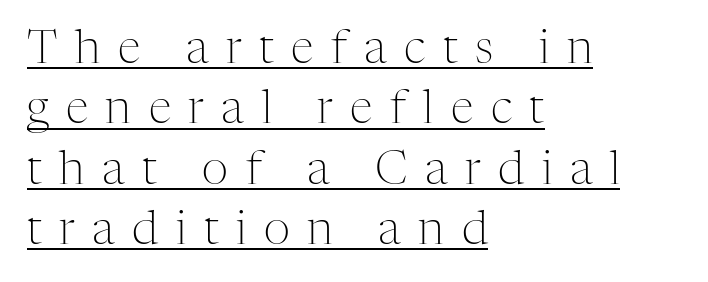
Q: Is the text bold? A: No.
Q: Is the text italic (slanted)? A: No, it is upright.
Q: Is the typeface a serif or a sans-serif typeface? A: Serif.
Q: Is the text underlined? A: Yes.
Q: How is the paragraph aligned? A: Left-aligned.
Q: Is the spacing between letters normal or unusually wide? A: Unusually wide.
Q: Is the spacing between lines tight, normal or loose? A: Normal.
Q: Width (condensed, normal, or wide)? A: Normal.
Q: Stroke contrast? A: Medium.
Q: x-height? A: Medium.
Q: Monospaced? A: No.
